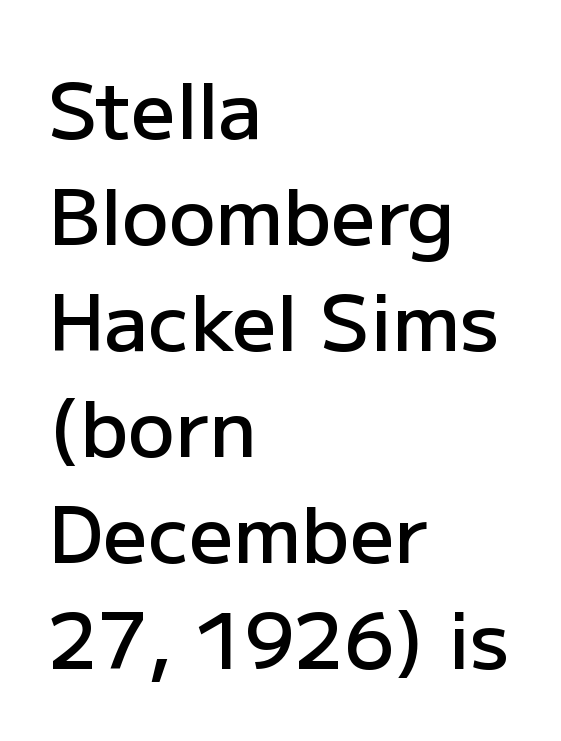
The space between consecutive lines is moderate. Is this a fixed-width face? No — the glyphs have proportional, varying widths. Horizontally, the lines are justified to the leading edge only. Underline: absent.
